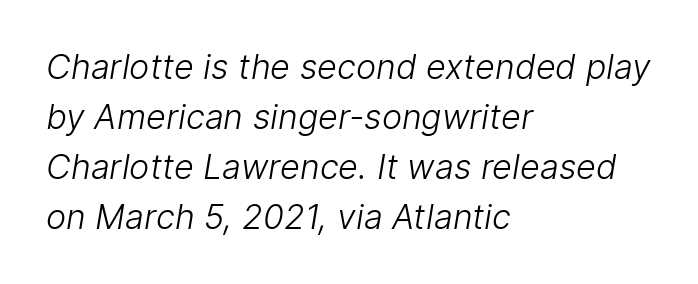
Q: Is the text bold? A: No.
Q: Is the typeface a serif or a sans-serif typeface? A: Sans-serif.
Q: Is the text underlined? A: No.
Q: How is the paragraph aligned? A: Left-aligned.
Q: Is the spacing between letters normal or unusually wide? A: Normal.
Q: Is the spacing between lines tight, normal or loose? A: Normal.
Q: Width (condensed, normal, or wide)? A: Normal.
Q: Stroke contrast? A: Low.
Q: x-height? A: Medium.
Q: Monospaced? A: No.
